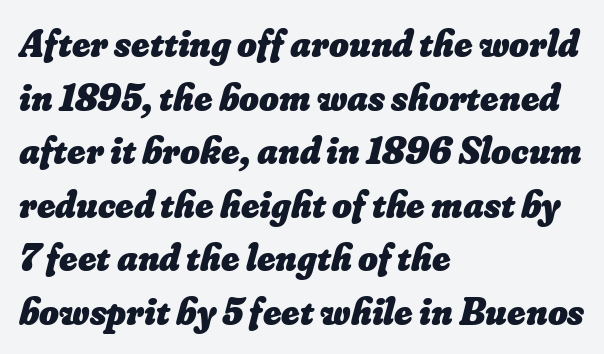
{"bold": "yes", "weight": "heavy", "width": "normal", "stroke_contrast": "low", "x_height": "small", "monospaced": "no", "underline": "no", "align": "left", "line_spacing": "normal", "line_spacing_ratio": 1.41, "letter_spacing": "normal", "letter_spacing_em": 0.0, "glyph_px": 38}
